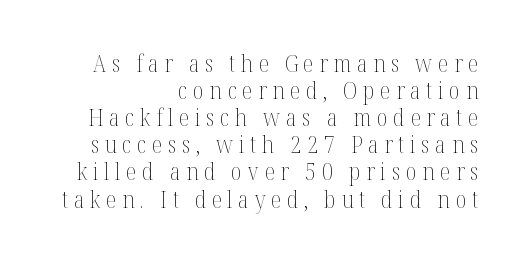
The image shows 24 px text type, upright; set right-aligned, tight line spacing (1.13x), unusually wide letter spacing (+0.24 em), not underlined.
